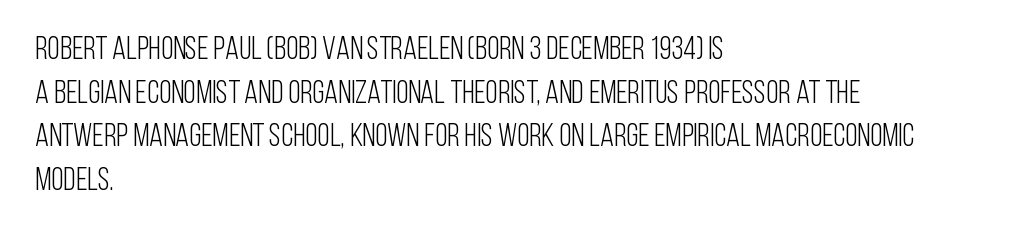
The image shows 32 px light, condensed sans-serif type, upright; set left-aligned, normal line spacing (1.36x), normal letter spacing, not underlined; low stroke contrast and a large x-height.
